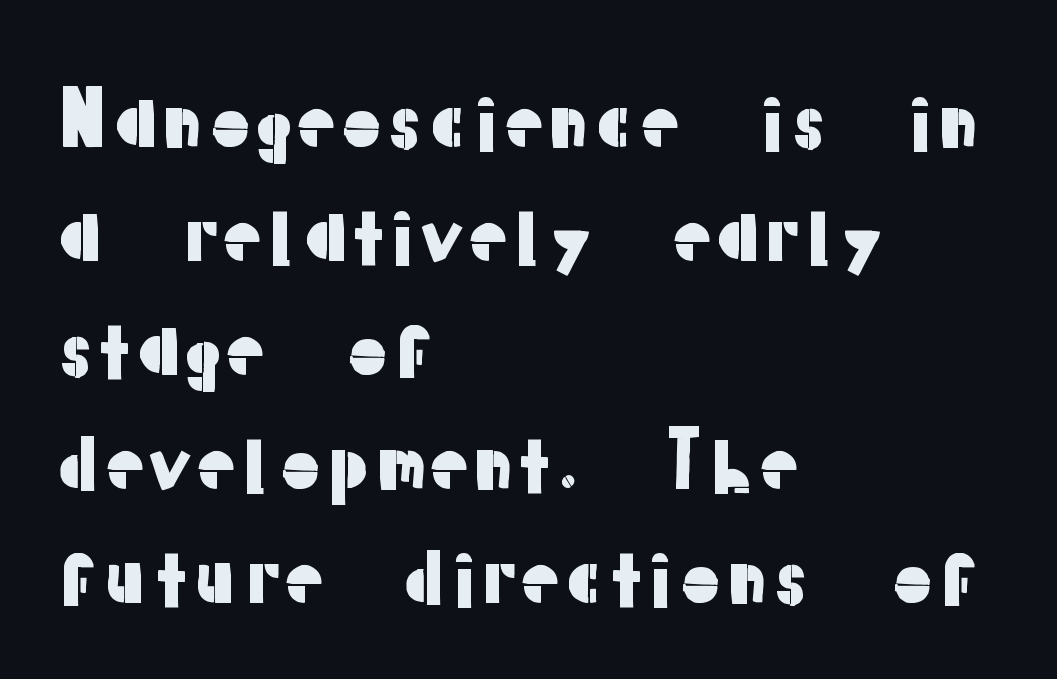
The image shows 77 px sans-serif type, upright; set left-aligned, normal line spacing (1.48x), normal letter spacing, not underlined; low stroke contrast and a medium x-height.
